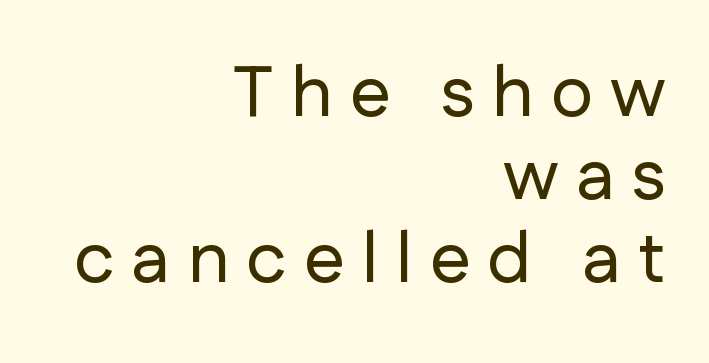
Nobody drew a line under any word here. Line endings align vertically; line beginnings do not. This is sans-serif lettering, the kind often seen on screens and signage. Quick note: not italic, upright. Do the characters align in a grid? No, the font is proportional. Here the glyphs are tracked loosely, breaking word shapes into spaced letters.
